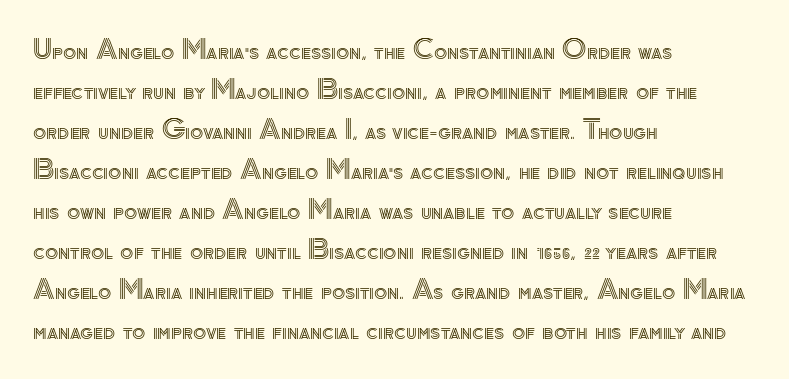
The image shows 27 px text type, upright; set left-aligned, normal line spacing (1.48x), normal letter spacing, not underlined.
